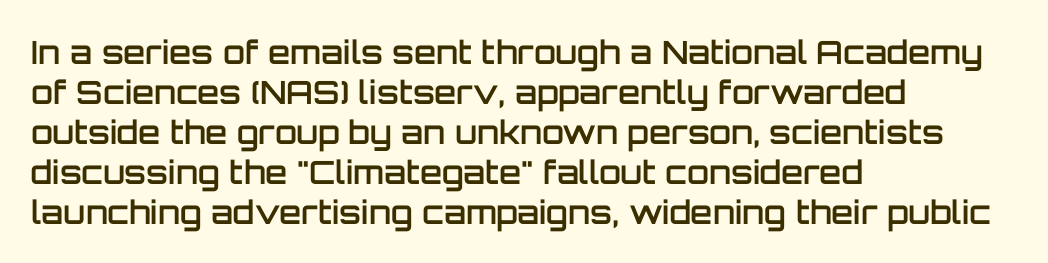
Q: Is the text bold? A: Semi-bold.
Q: Is the text italic (slanted)? A: No, it is upright.
Q: Is the typeface a serif or a sans-serif typeface? A: Sans-serif.
Q: Is the text underlined? A: No.
Q: How is the paragraph aligned? A: Left-aligned.
Q: Is the spacing between letters normal or unusually wide? A: Normal.
Q: Is the spacing between lines tight, normal or loose? A: Normal.
Q: Width (condensed, normal, or wide)? A: Normal.
Q: Stroke contrast? A: Low.
Q: x-height? A: Large.
Q: Monospaced? A: No.
